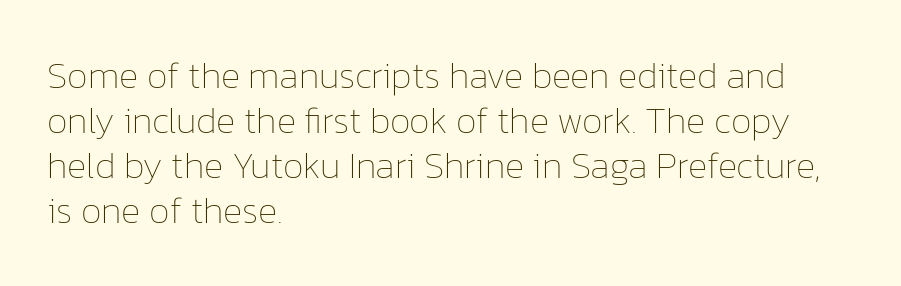
Here the designer chose a conventional face with non-uniform glyph widths. Characters follow at the spacing the type designer built in. Plain, unruled lines of type. Weight: regular or lighter. A roman cut, with each character standing at attention. The lines in this sample share a left origin and differ only in where they stop.
